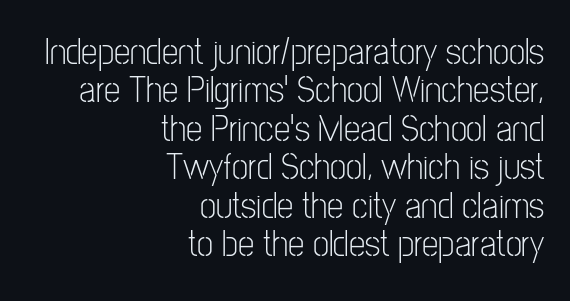
{"serif": "no", "italic": "no", "bold": "no", "weight": "light", "width": "condensed", "stroke_contrast": "low", "x_height": "medium", "monospaced": "no", "underline": "no", "align": "right", "line_spacing": "tight", "line_spacing_ratio": 1.04, "letter_spacing": "normal", "letter_spacing_em": 0.0, "glyph_px": 37}
